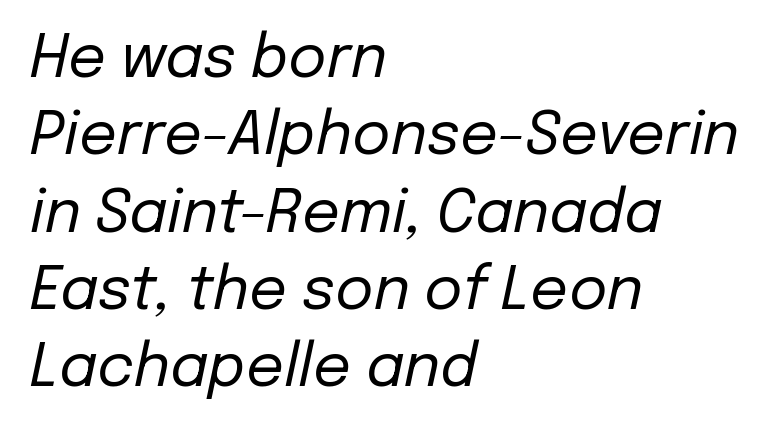
The passage is arranged the way most books set body copy — flush left. Letter spacing: default. Proportional: the letters do not fall into vertical columns. The designer left line spacing at the default.
